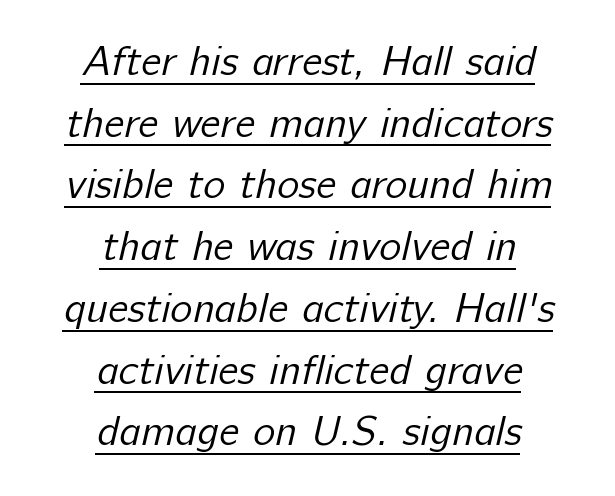
Compared with a flush-left layout, this one balances lines on the center instead. Nobody touched the tracking dial on this one. Descenders here cross a horizontal rule under the line. The strokes carry an ordinary text weight at most. Proportional: the letters do not fall into vertical columns. The type family on display is of the sans-serif kind.
